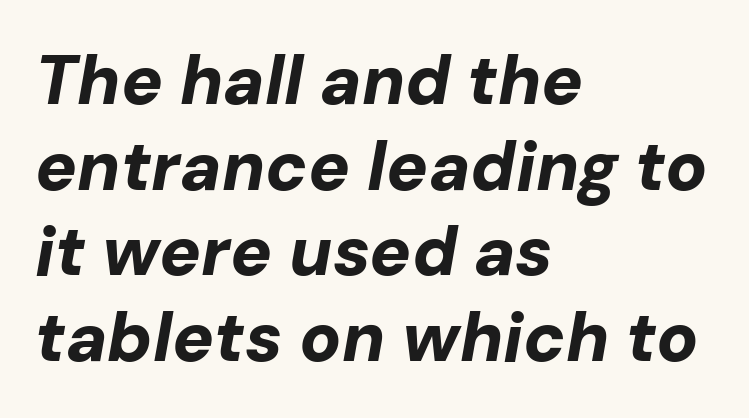
Heft: maximum for text — a bold. A typesetter would mark this as italic. Observe the ordinary spacing: letters are neighbours, not strangers. These lines are set flush left with a ragged right edge. Underline: absent.
